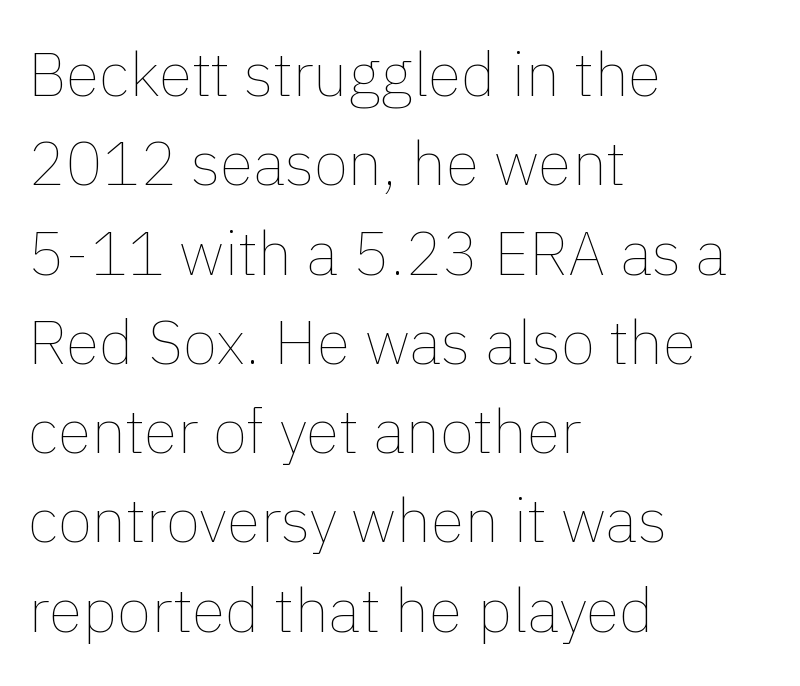
The image shows 62 px thin type, upright; set left-aligned, normal line spacing (1.44x), normal letter spacing, not underlined; low stroke contrast and a medium x-height.
